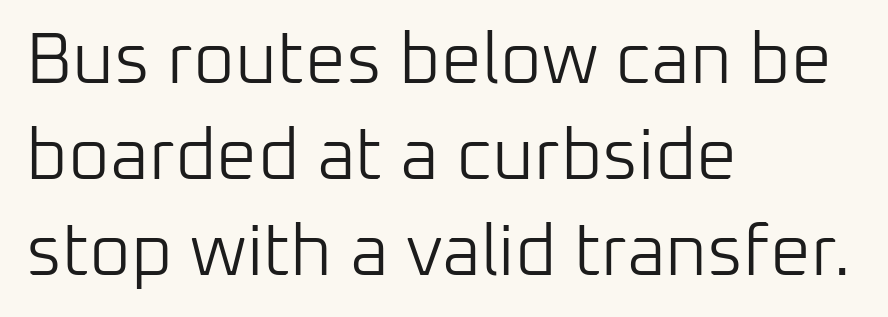
Q: Is the text bold? A: No.
Q: Is the text italic (slanted)? A: No, it is upright.
Q: Is the typeface a serif or a sans-serif typeface? A: Sans-serif.
Q: Is the text underlined? A: No.
Q: How is the paragraph aligned? A: Left-aligned.
Q: Is the spacing between letters normal or unusually wide? A: Normal.
Q: Is the spacing between lines tight, normal or loose? A: Normal.
Q: Width (condensed, normal, or wide)? A: Normal.
Q: Stroke contrast? A: Low.
Q: x-height? A: Medium.
Q: Monospaced? A: No.
